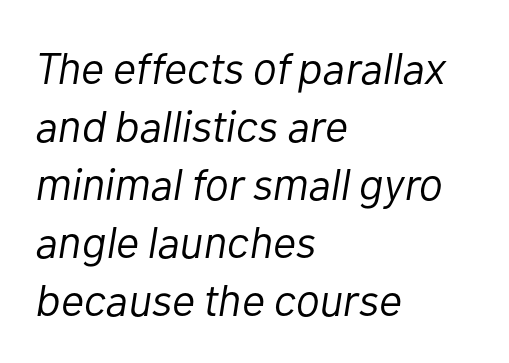
Q: Is the text bold? A: No.
Q: Is the text italic (slanted)? A: Yes, it leans right by about 10 degrees.
Q: Is the text underlined? A: No.
Q: How is the paragraph aligned? A: Left-aligned.
Q: Is the spacing between letters normal or unusually wide? A: Normal.
Q: Is the spacing between lines tight, normal or loose? A: Normal.
Q: Width (condensed, normal, or wide)? A: Normal.
Q: Stroke contrast? A: Low.
Q: x-height? A: Medium.
Q: Monospaced? A: No.
